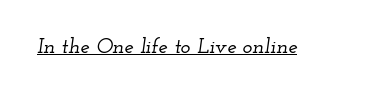
The image shows 21 px text type, italic (leaning right); set normal letter spacing, underlined.
